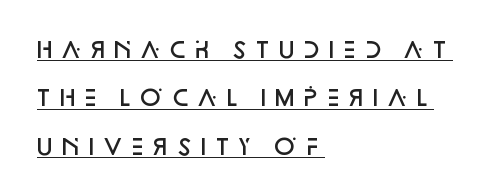
{"italic": "no", "bold": "semi", "underline": "yes", "align": "left", "line_spacing": "loose", "line_spacing_ratio": 2.2, "glyph_px": 22}
